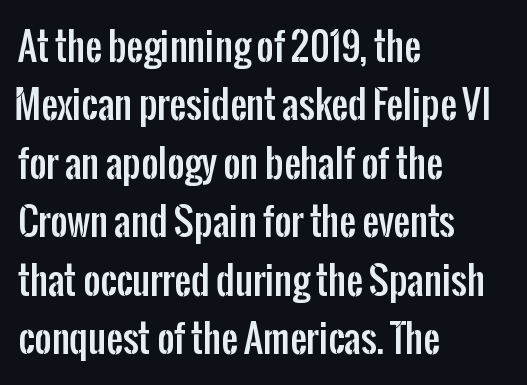
Horizontal alignment here is leftward, the default for most running prose. Each letter keeps its own natural width here, so spacing adapts to shape. Italic: no, the glyphs are upright roman. The passage shown has conventional tracking throughout. Quick note: interline space is typical. Unmarked baselines from the first word to the last.
